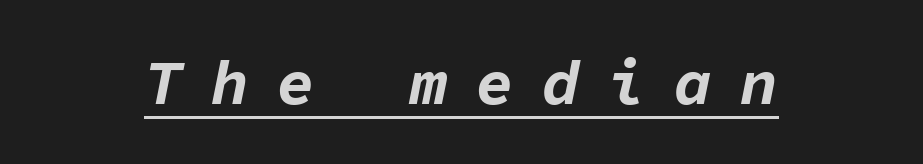
Q: Is the text bold? A: Yes.
Q: Is the text italic (slanted)? A: Yes, it leans right by about 11 degrees.
Q: Is the text underlined? A: Yes.
Q: Is the spacing between letters normal or unusually wide? A: Unusually wide.
Q: Width (condensed, normal, or wide)? A: Normal.
Q: Stroke contrast? A: Low.
Q: x-height? A: Medium.
Q: Monospaced? A: Yes.
